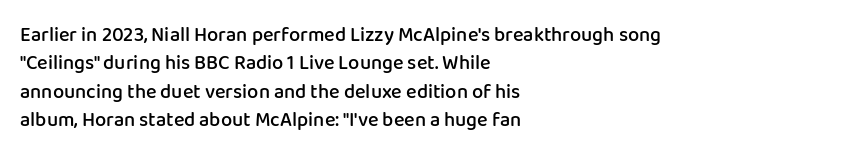
The strokes are fattened partway — semibold, not bold. The typesetter chose a ragged-right arrangement here. The letters sit at their default tracking, neither squeezed nor spread. If you measured baseline to baseline, you'd find a middling distance. The font's upright variant was chosen for this text.
